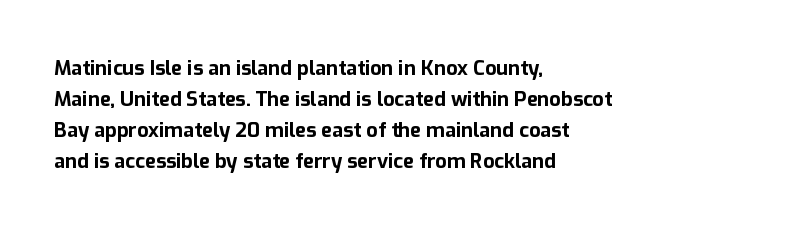
{"italic": "no", "bold": "yes", "underline": "no", "align": "left", "line_spacing": "normal", "line_spacing_ratio": 1.55, "letter_spacing": "normal", "letter_spacing_em": 0.0, "glyph_px": 20}
